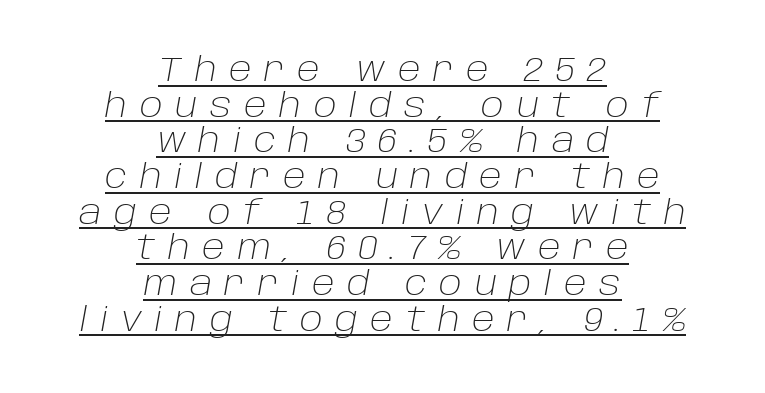
The face used here has a pronounced slope to its letters. Substantial extra tracking has been applied to these lines. The face used here appears with an underline applied. Alignment: centered. Think standard paragraph weight, or any step lighter than that.
